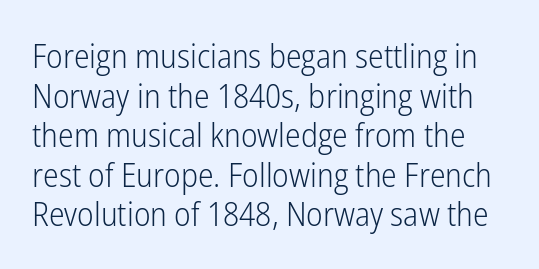
The image shows 33 px light, condensed sans-serif type, upright; set line spacing 1.2x, normal letter spacing, not underlined; low stroke contrast and a medium x-height.
